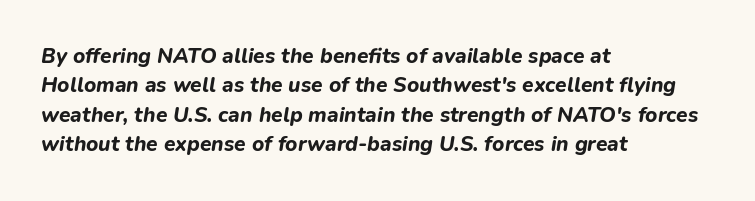
Q: Is the text bold? A: Yes.
Q: Is the text italic (slanted)? A: Yes, it leans right by about 9 degrees.
Q: Is the text underlined? A: No.
Q: How is the paragraph aligned? A: Left-aligned.
Q: Is the spacing between letters normal or unusually wide? A: Normal.
Q: Is the spacing between lines tight, normal or loose? A: Normal.
